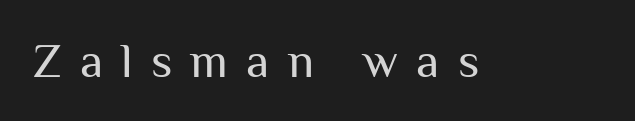
Q: Is the text bold? A: No.
Q: Is the text italic (slanted)? A: No, it is upright.
Q: Is the typeface a serif or a sans-serif typeface? A: Sans-serif.
Q: Is the text underlined? A: No.
Q: Is the spacing between letters normal or unusually wide? A: Unusually wide.
Q: Width (condensed, normal, or wide)? A: Normal.
Q: Stroke contrast? A: Medium.
Q: x-height? A: Medium.
Q: Monospaced? A: No.
